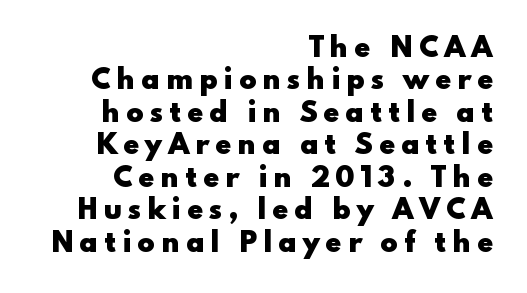
{"italic": "no", "bold": "yes", "underline": "no", "align": "right", "line_spacing": "normal", "line_spacing_ratio": 1.25, "letter_spacing": "wide", "letter_spacing_em": 0.22, "glyph_px": 26}
